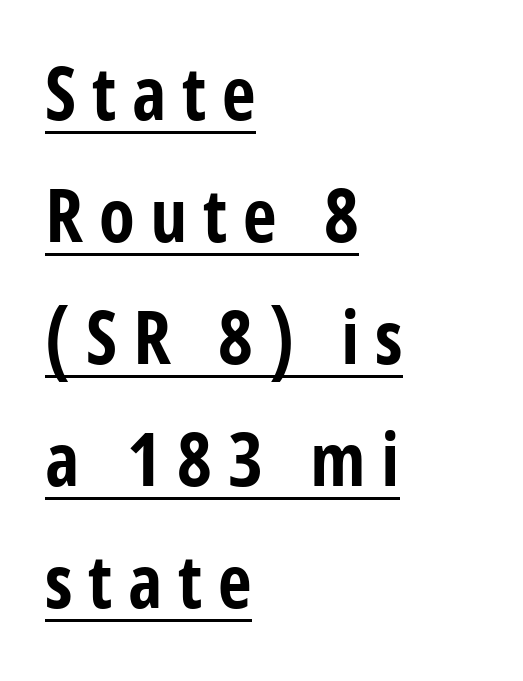
Q: Is the text bold? A: Yes.
Q: Is the text italic (slanted)? A: No, it is upright.
Q: Is the typeface a serif or a sans-serif typeface? A: Sans-serif.
Q: Is the text underlined? A: Yes.
Q: How is the paragraph aligned? A: Left-aligned.
Q: Is the spacing between letters normal or unusually wide? A: Unusually wide.
Q: Is the spacing between lines tight, normal or loose? A: Normal.
Q: Width (condensed, normal, or wide)? A: Condensed.
Q: Stroke contrast? A: Low.
Q: x-height? A: Large.
Q: Monospaced? A: No.
